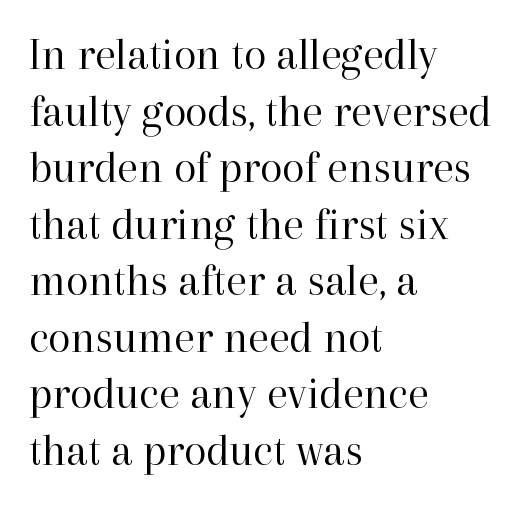
{"serif": "yes", "italic": "no", "bold": "no", "weight": "regular", "width": "normal", "stroke_contrast": "high", "x_height": "medium", "monospaced": "no", "underline": "no", "align": "left", "line_spacing_ratio": 1.23, "letter_spacing": "normal", "letter_spacing_em": 0.0, "glyph_px": 46}
